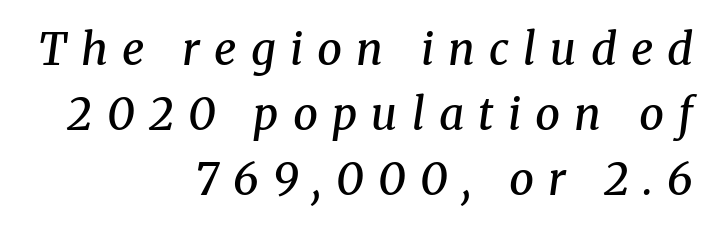
The image shows 44 px semibold serif type, italic (leaning right); set right-aligned, normal line spacing (1.48x), unusually wide letter spacing (+0.32 em), not underlined; medium stroke contrast and a medium x-height.
